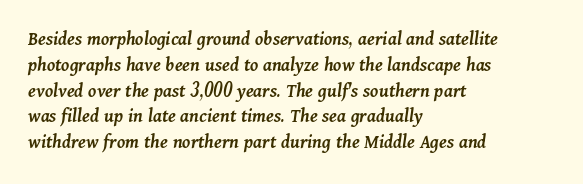
The sample has been set in demibold, a notch under bold. The zone under the glyphs is completely vacant. The line-height multiplier appears to be the usual default. The letterforms sit shoulder to shoulder at normal distance. Italic? Definitely — the glyphs are oblique. Where is the straight margin? On the left.
